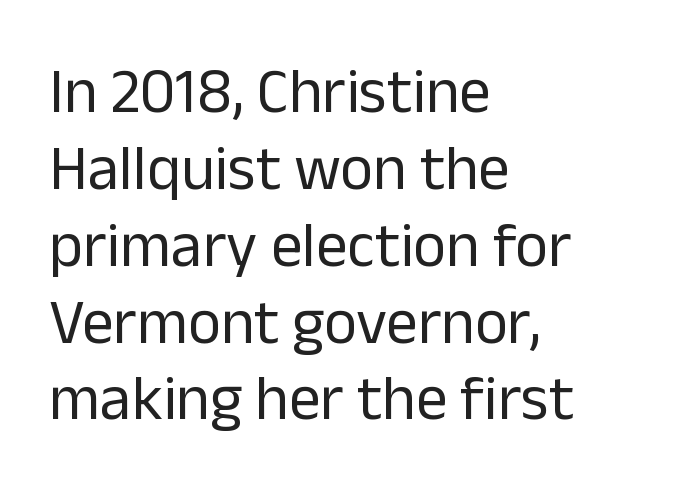
The image shows 63 px regular-weight sans-serif type, upright; set left-aligned, line spacing 1.22x, normal letter spacing, not underlined; low stroke contrast and a medium x-height.
